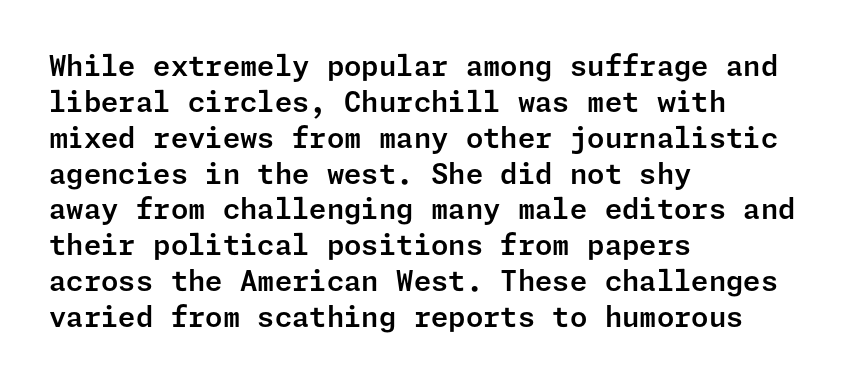
The zone under the glyphs is completely vacant. These lines were composed using upright roman letters. Each letter's strokes conclude bluntly, with no projecting serifs. Evenly set lines give the paragraph a standard silhouette.
